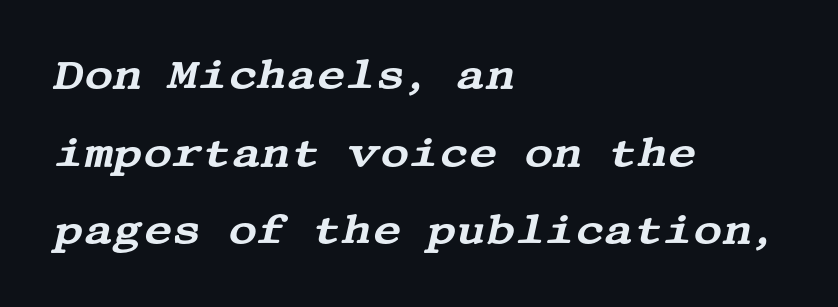
Q: Is the text italic (slanted)? A: Yes, it leans right by about 13 degrees.
Q: Is the typeface a serif or a sans-serif typeface? A: Serif.
Q: Is the text underlined? A: No.
Q: How is the paragraph aligned? A: Left-aligned.
Q: Is the spacing between letters normal or unusually wide? A: Normal.
Q: Is the spacing between lines tight, normal or loose? A: Loose.
Q: Width (condensed, normal, or wide)? A: Wide.
Q: Stroke contrast? A: Medium.
Q: x-height? A: Large.
